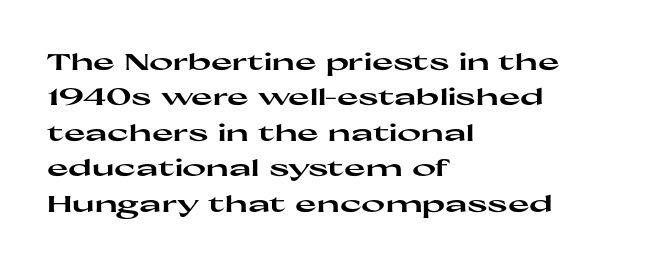
The image shows 23 px bold type, upright; set left-aligned, normal line spacing (1.54x), normal letter spacing, not underlined.
